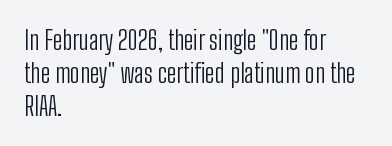
{"italic": "no", "bold": "no", "underline": "no", "align": "left", "line_spacing": "normal", "line_spacing_ratio": 1.26, "letter_spacing": "normal", "letter_spacing_em": 0.0, "glyph_px": 26}
